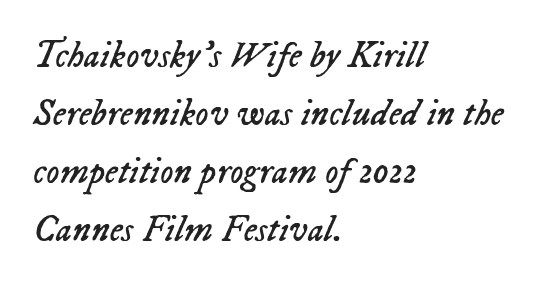
Horizontal alignment here is leftward, the default for most running prose. The letters advance in unequal steps, a hallmark of proportional type. Lines of text with bare space underneath. Think standard paragraph weight, or any step lighter than that.
